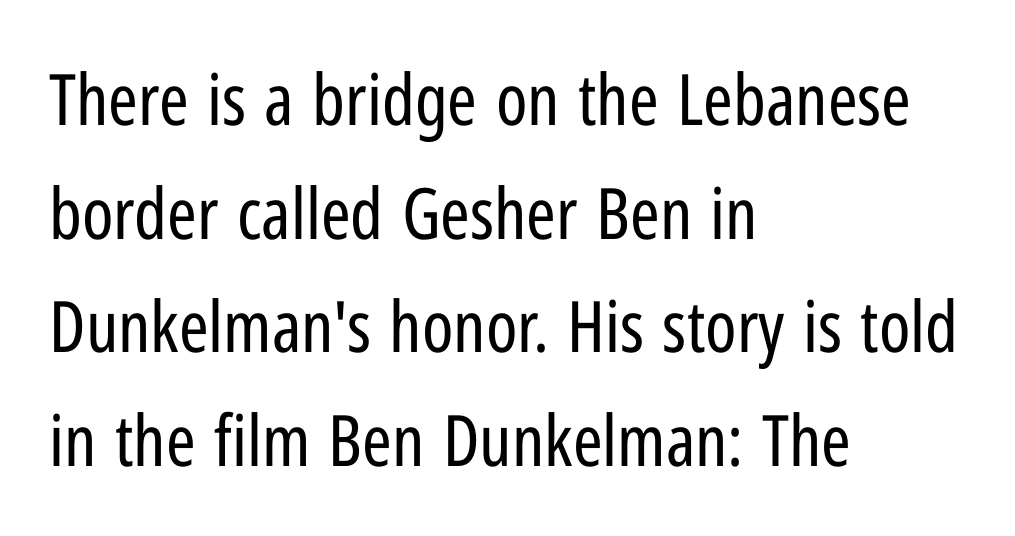
{"serif": "no", "italic": "no", "bold": "no", "weight": "regular", "width": "condensed", "stroke_contrast": "low", "x_height": "medium", "monospaced": "no", "underline": "no", "align": "left", "line_spacing": "normal", "line_spacing_ratio": 1.6, "letter_spacing": "normal", "letter_spacing_em": 0.0, "glyph_px": 71}
